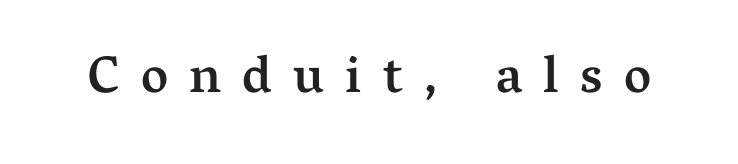
Q: Is the text bold? A: Semi-bold.
Q: Is the text italic (slanted)? A: No, it is upright.
Q: Is the typeface a serif or a sans-serif typeface? A: Serif.
Q: Is the text underlined? A: No.
Q: Is the spacing between letters normal or unusually wide? A: Unusually wide.
Q: Width (condensed, normal, or wide)? A: Normal.
Q: Stroke contrast? A: Medium.
Q: x-height? A: Medium.
Q: Monospaced? A: No.
